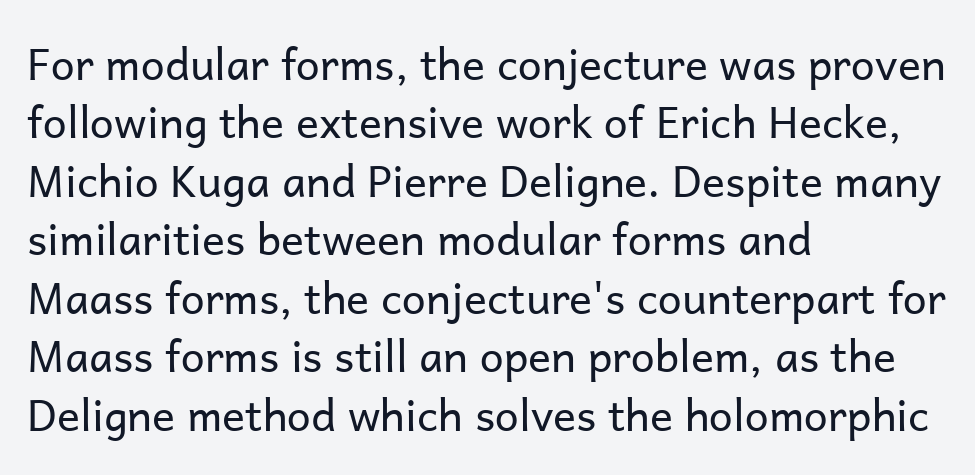
{"serif": "no", "italic": "no", "bold": "no", "weight": "regular", "width": "normal", "stroke_contrast": "low", "x_height": "medium", "monospaced": "no", "underline": "no", "align": "left", "line_spacing": "normal", "line_spacing_ratio": 1.36, "letter_spacing": "normal", "letter_spacing_em": 0.0, "glyph_px": 43}
